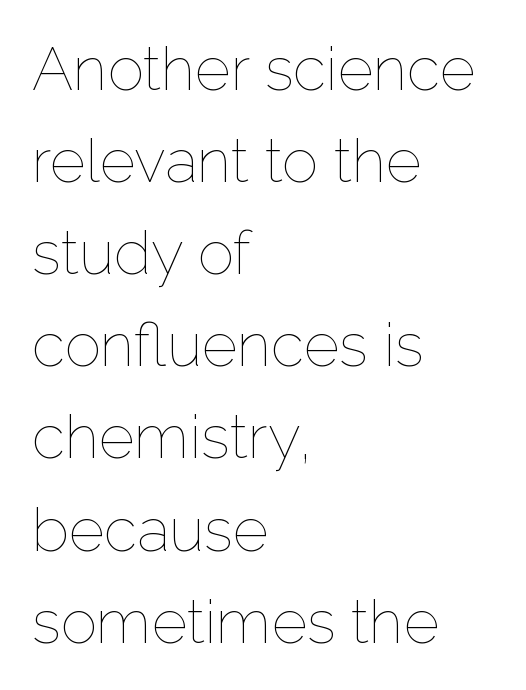
Q: Is the text bold? A: No.
Q: Is the text italic (slanted)? A: No, it is upright.
Q: Is the text underlined? A: No.
Q: How is the paragraph aligned? A: Left-aligned.
Q: Is the spacing between letters normal or unusually wide? A: Normal.
Q: Is the spacing between lines tight, normal or loose? A: Normal.
Q: Width (condensed, normal, or wide)? A: Normal.
Q: Stroke contrast? A: Low.
Q: x-height? A: Medium.
Q: Monospaced? A: No.
